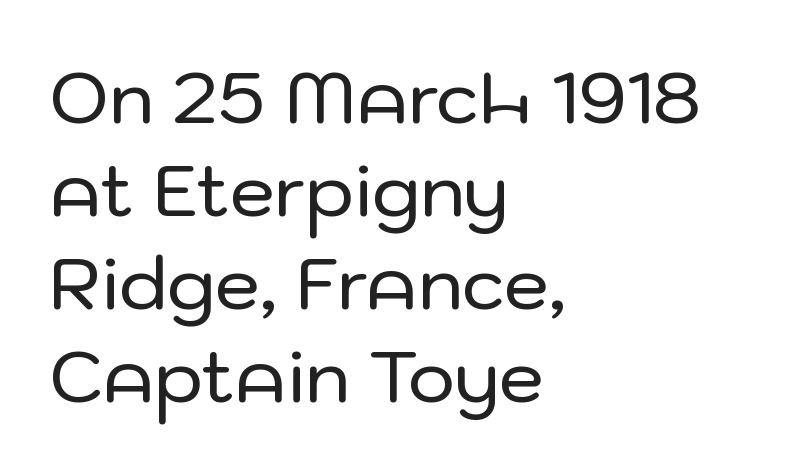
Q: Is the text italic (slanted)? A: No, it is upright.
Q: Is the typeface a serif or a sans-serif typeface? A: Sans-serif.
Q: Is the text underlined? A: No.
Q: How is the paragraph aligned? A: Left-aligned.
Q: Is the spacing between letters normal or unusually wide? A: Normal.
Q: Is the spacing between lines tight, normal or loose? A: Normal.
Q: Width (condensed, normal, or wide)? A: Normal.
Q: Stroke contrast? A: Low.
Q: x-height? A: Medium.
Q: Monospaced? A: No.
